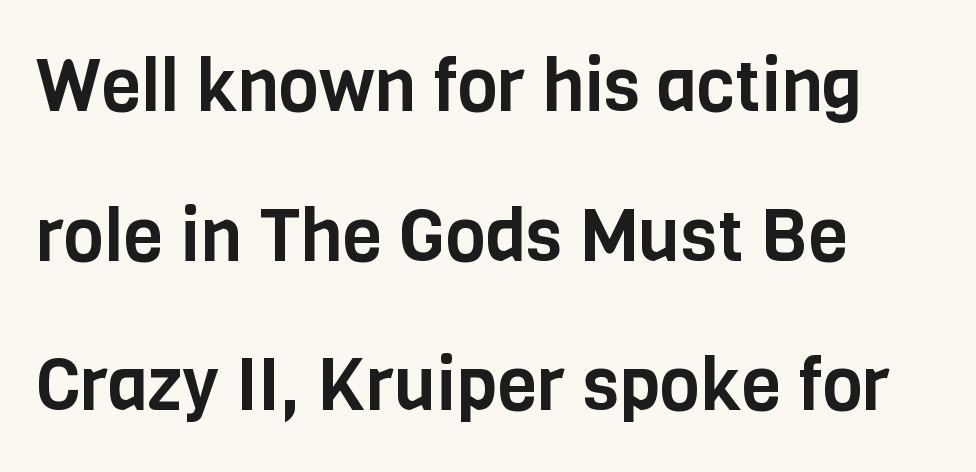
The image shows 73 px condensed sans-serif type, upright; set left-aligned, loose line spacing (2.05x), normal letter spacing, not underlined; low stroke contrast and a large x-height.
